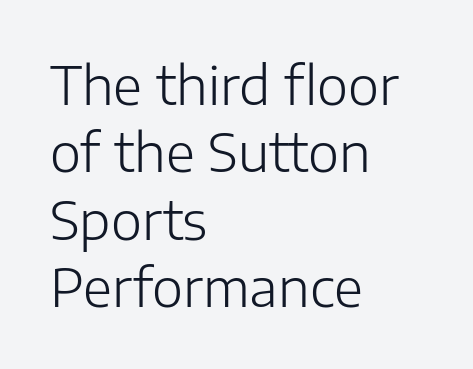
{"serif": "no", "italic": "no", "bold": "no", "weight": "light", "width": "normal", "stroke_contrast": "low", "x_height": "medium", "monospaced": "no", "underline": "no", "align": "left", "line_spacing": "normal", "line_spacing_ratio": 1.27, "letter_spacing": "normal", "letter_spacing_em": 0.0, "glyph_px": 53}
